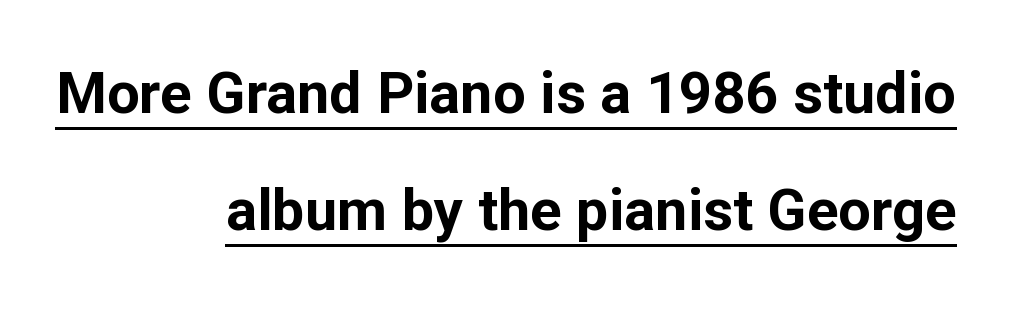
{"serif": "no", "italic": "no", "bold": "yes", "weight": "bold", "width": "normal", "stroke_contrast": "low", "x_height": "medium", "monospaced": "no", "underline": "yes", "align": "right", "line_spacing": "loose", "line_spacing_ratio": 2.02, "letter_spacing": "normal", "letter_spacing_em": 0.0, "glyph_px": 58}
